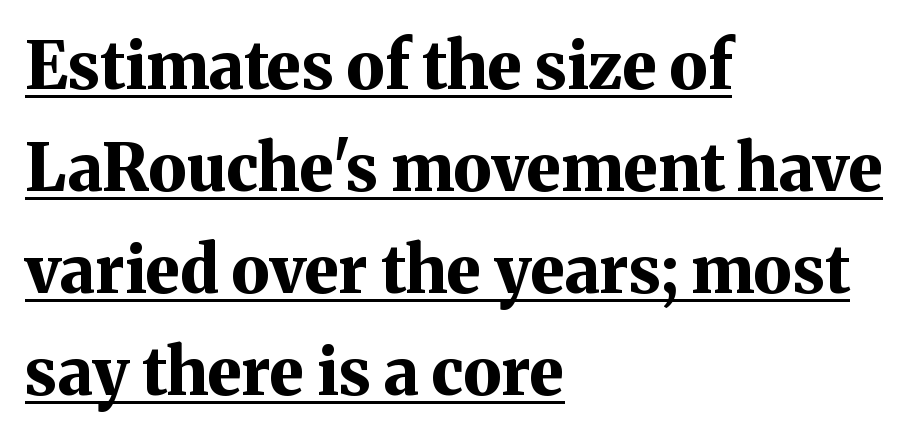
The image shows 65 px bold serif type, upright; set left-aligned, normal line spacing (1.57x), normal letter spacing, underlined; medium stroke contrast and a medium x-height.
